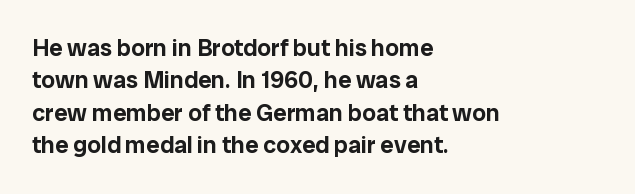
{"italic": "no", "underline": "no", "align": "left", "line_spacing": "normal", "line_spacing_ratio": 1.35, "letter_spacing": "normal", "letter_spacing_em": 0.0, "glyph_px": 24}
